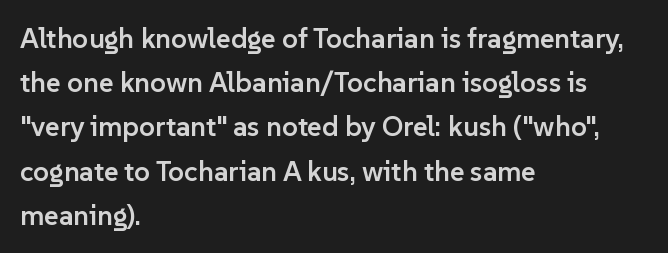
The gap between lines stays unmarked. The lines sit at an ordinary, default distance from one another. The letters stand straight up with perfectly vertical stems. Weight: semibold (demi). Does the type have serifs? No, each stem ends abruptly. Note the varied advance widths — an 'i' is clearly narrower than an 'm'.
